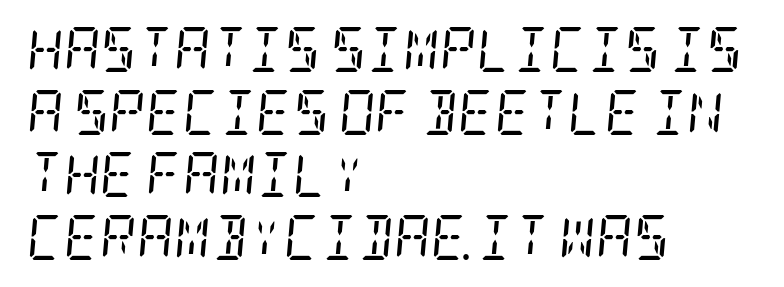
The passage shown has conventional tracking throughout. This block has exactly the height ordinary leading produces. Old-style or modern, the face here clearly has serifs. The gap between lines stays unmarked. The typography opts for an oblique posture over an upright one. The passage is arranged the way most books set body copy — flush left.
